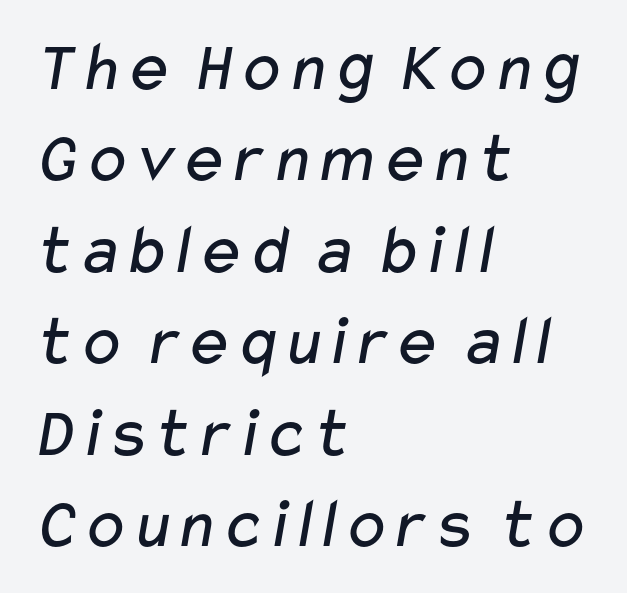
Q: Is the text bold? A: No.
Q: Is the typeface a serif or a sans-serif typeface? A: Sans-serif.
Q: Is the text underlined? A: No.
Q: How is the paragraph aligned? A: Left-aligned.
Q: Is the spacing between letters normal or unusually wide? A: Normal.
Q: Is the spacing between lines tight, normal or loose? A: Normal.
Q: Width (condensed, normal, or wide)? A: Wide.
Q: Stroke contrast? A: Low.
Q: x-height? A: Medium.
Q: Monospaced? A: No.
